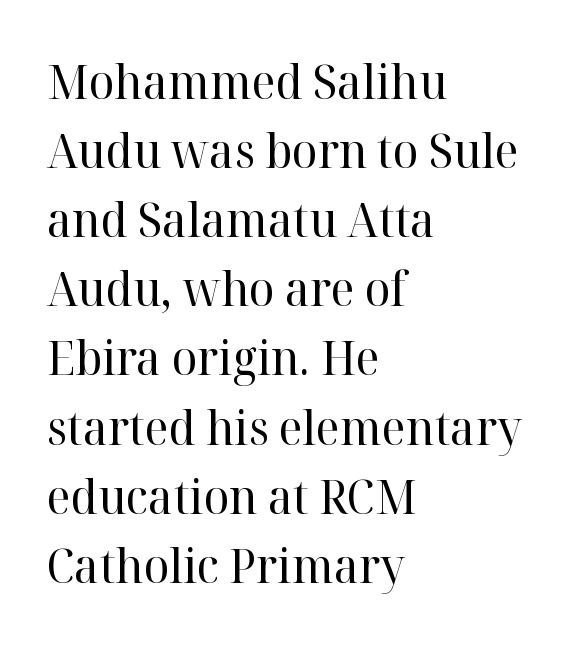
{"serif": "yes", "italic": "no", "bold": "no", "weight": "regular", "width": "normal", "stroke_contrast": "high", "x_height": "medium", "monospaced": "no", "underline": "no", "align": "left", "line_spacing": "normal", "line_spacing_ratio": 1.44, "letter_spacing": "normal", "letter_spacing_em": 0.0, "glyph_px": 48}
